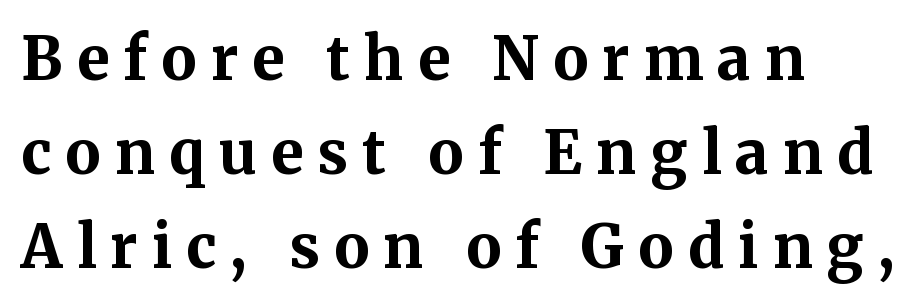
Q: Is the text bold? A: Yes.
Q: Is the text italic (slanted)? A: No, it is upright.
Q: Is the typeface a serif or a sans-serif typeface? A: Serif.
Q: Is the text underlined? A: No.
Q: How is the paragraph aligned? A: Left-aligned.
Q: Is the spacing between letters normal or unusually wide? A: Unusually wide.
Q: Is the spacing between lines tight, normal or loose? A: Normal.
Q: Width (condensed, normal, or wide)? A: Normal.
Q: Stroke contrast? A: Medium.
Q: x-height? A: Medium.
Q: Monospaced? A: No.
